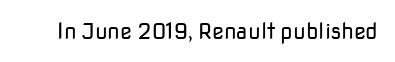
Q: Is the text bold? A: No.
Q: Is the text italic (slanted)? A: No, it is upright.
Q: Is the text underlined? A: No.
Q: Is the spacing between letters normal or unusually wide? A: Normal.
